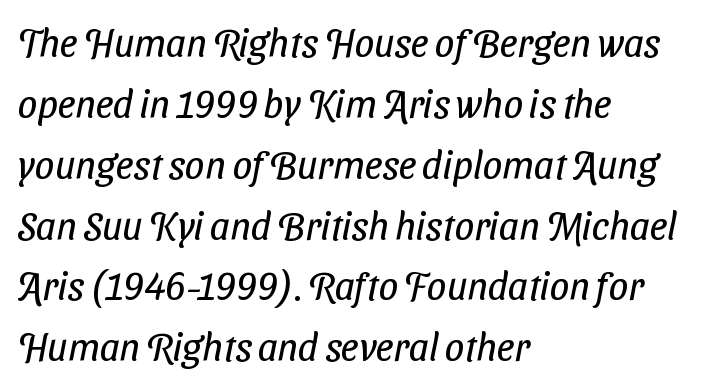
{"serif": "no", "bold": "no", "weight": "regular", "width": "condensed", "stroke_contrast": "low", "x_height": "medium", "monospaced": "no", "underline": "no", "align": "left", "line_spacing": "normal", "line_spacing_ratio": 1.56, "letter_spacing": "normal", "letter_spacing_em": 0.0, "glyph_px": 39}
